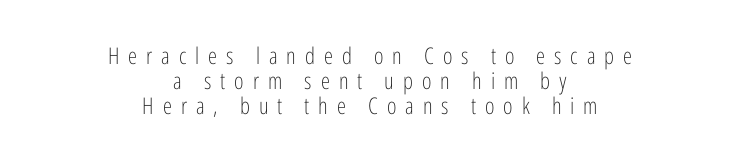
The image shows 23 px text type, upright; set centered, tight line spacing (1.09x), unusually wide letter spacing (+0.39 em), not underlined.
